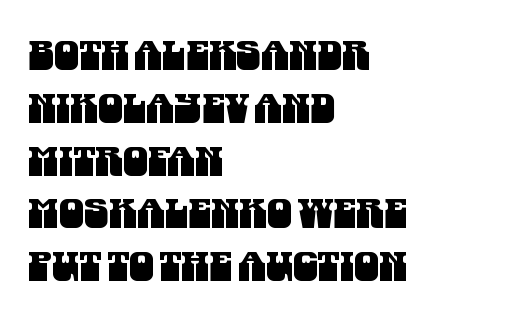
{"serif": "no", "width": "condensed", "stroke_contrast": "medium", "x_height": "large", "monospaced": "no", "underline": "no", "align": "left", "line_spacing": "normal", "line_spacing_ratio": 1.32, "letter_spacing": "normal", "letter_spacing_em": 0.0, "glyph_px": 40}
